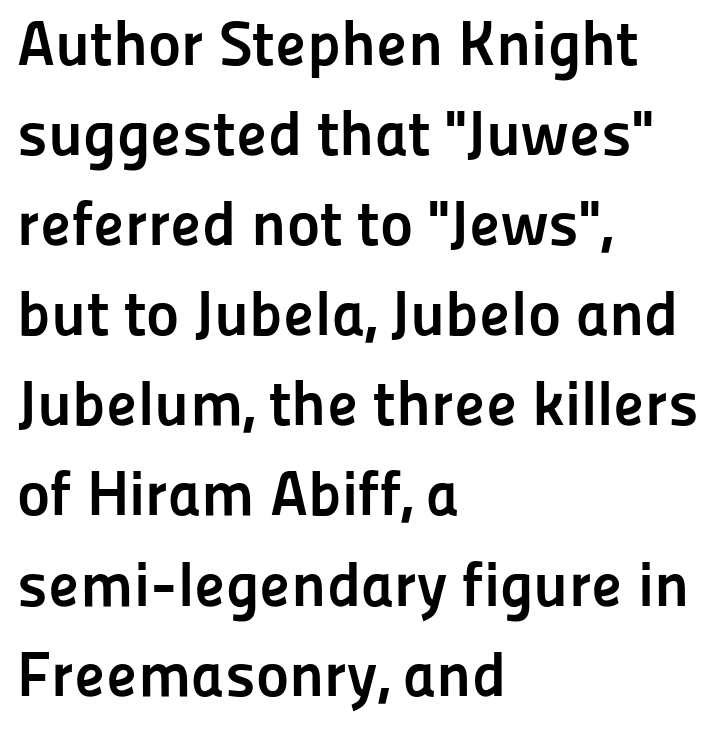
Evenly set lines give the paragraph a standard silhouette. Line beginnings align vertically; line endings do not. Here the glyphs are tracked normally, forming tight word shapes. Plain, unruled lines of type.
